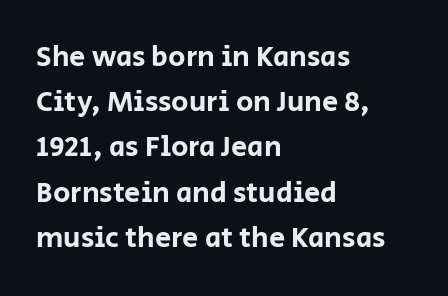
Here the designer chose a conventional face with non-uniform glyph widths. Each line starts at the same left margin while the right side varies. Decoration check: the copy has no underline. Baseline-to-baseline distance is the conventional proportion of letter height.
